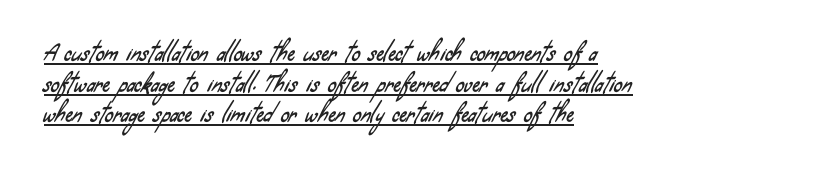
Q: Is the text underlined? A: Yes.
Q: How is the paragraph aligned? A: Left-aligned.
Q: Is the spacing between letters normal or unusually wide? A: Normal.
Q: Is the spacing between lines tight, normal or loose? A: Normal.
